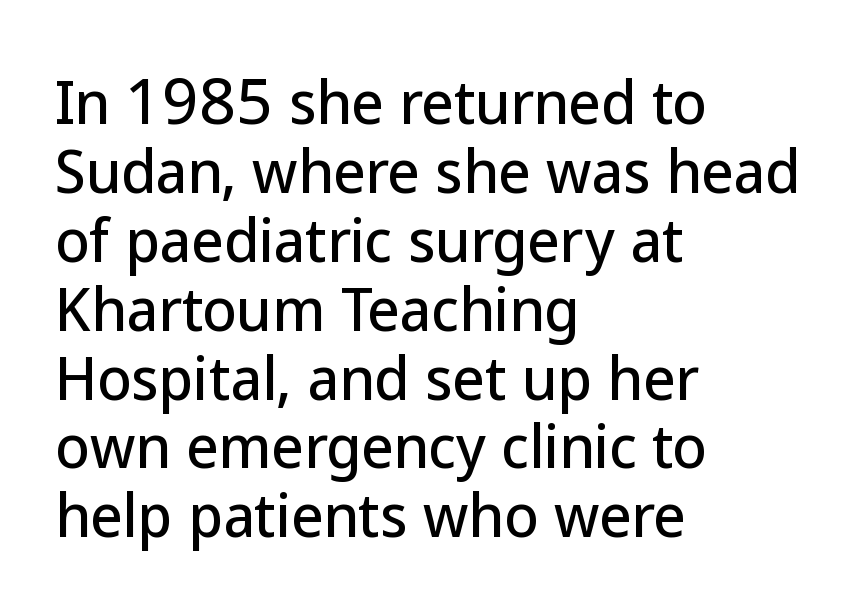
{"serif": "no", "italic": "no", "width": "normal", "stroke_contrast": "low", "x_height": "medium", "monospaced": "no", "underline": "no", "align": "left", "line_spacing_ratio": 1.23, "letter_spacing": "normal", "letter_spacing_em": 0.0, "glyph_px": 56}
